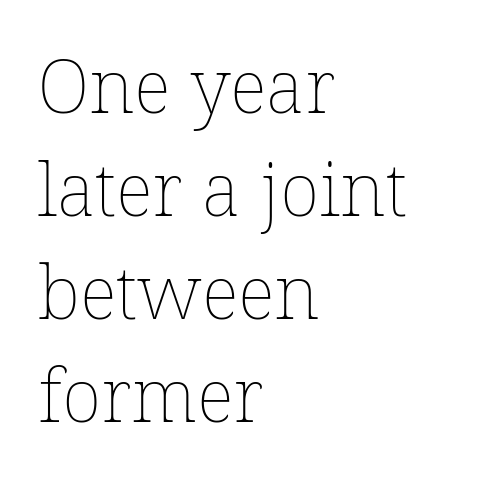
{"italic": "no", "bold": "no", "weight": "thin", "width": "normal", "stroke_contrast": "low", "x_height": "medium", "monospaced": "no", "underline": "no", "align": "left", "line_spacing": "normal", "line_spacing_ratio": 1.39, "letter_spacing": "normal", "letter_spacing_em": 0.0, "glyph_px": 74}
